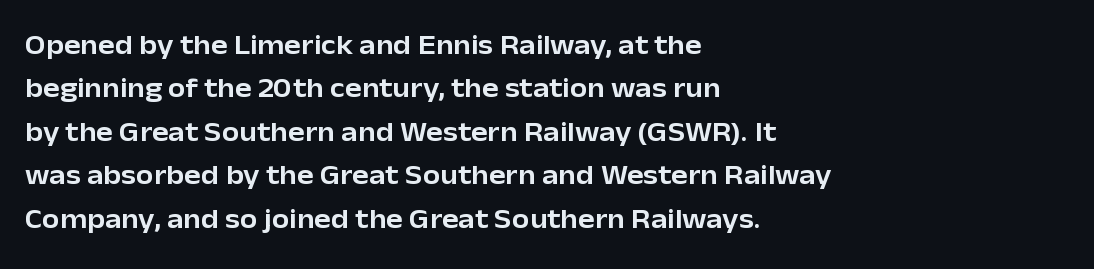
The image shows 28 px sans-serif type, upright; set left-aligned, normal line spacing (1.55x), normal letter spacing, not underlined; low stroke contrast and a medium x-height.
